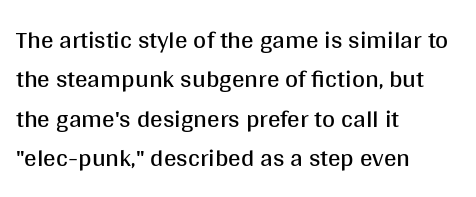
{"italic": "no", "bold": "no", "underline": "no", "align": "left", "line_spacing": "normal", "line_spacing_ratio": 1.58, "letter_spacing": "normal", "letter_spacing_em": 0.0, "glyph_px": 25}
